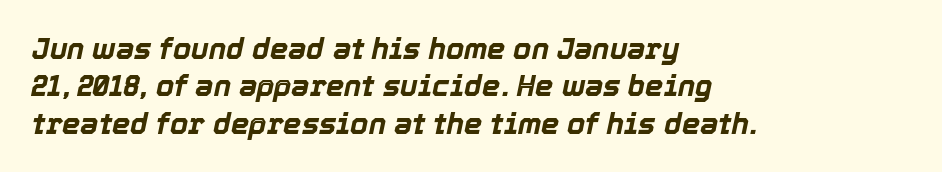
The image shows 29 px bold type, italic (leaning right); set left-aligned, normal line spacing (1.29x), normal letter spacing, not underlined; a medium x-height.
